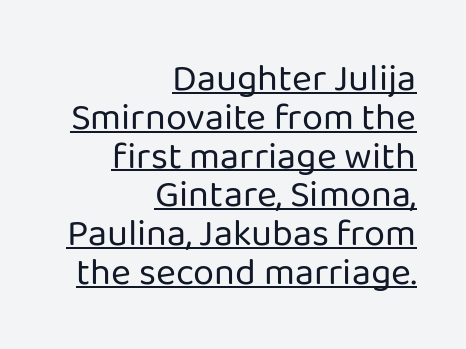
{"serif": "no", "italic": "no", "bold": "no", "weight": "regular", "width": "normal", "stroke_contrast": "low", "x_height": "medium", "monospaced": "no", "underline": "yes", "align": "right", "line_spacing": "tight", "line_spacing_ratio": 1.02, "letter_spacing": "normal", "letter_spacing_em": 0.0, "glyph_px": 38}
